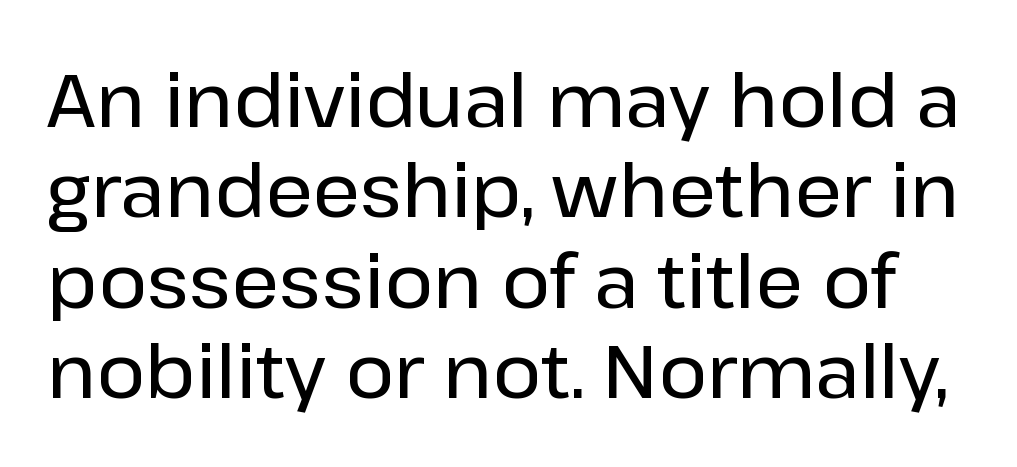
Check where the strokes stop: nothing finishes them off — pure sans. Caption: standard tracking, unaltered. Proportional: the letters do not fall into vertical columns. Letters rest on an invisible, unmarked baseline.
